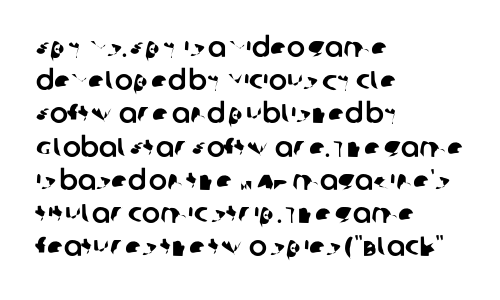
{"underline": "no", "align": "left", "line_spacing_ratio": 1.23, "letter_spacing": "normal", "letter_spacing_em": 0.0, "glyph_px": 27}
